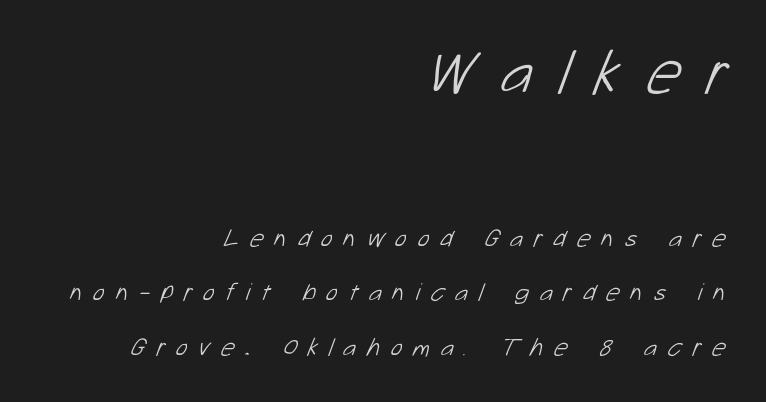
Q: Is the text bold? A: No.
Q: Is the typeface a serif or a sans-serif typeface? A: Sans-serif.
Q: Is the text underlined? A: No.
Q: How is the paragraph aligned? A: Right-aligned.
Q: Is the spacing between letters normal or unusually wide? A: Unusually wide.
Q: Is the spacing between lines tight, normal or loose? A: Loose.
Q: Which block of text is set in a larger size, the first (top) or the second (bottom)? A: The first (top) one.
Q: Width (condensed, normal, or wide)? A: Normal.
Q: Stroke contrast? A: Low.
Q: x-height? A: Medium.
Q: Monospaced? A: No.
